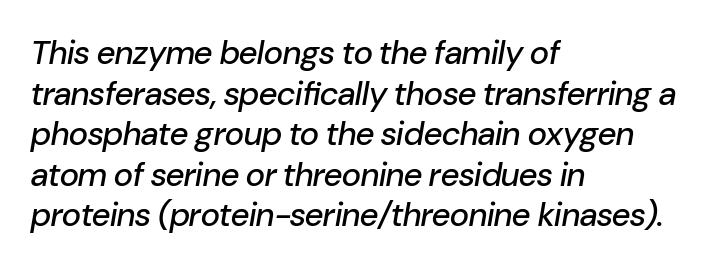
{"italic": "yes", "lean": "right", "slant_degrees": 10, "width": "normal", "stroke_contrast": "low", "x_height": "medium", "monospaced": "no", "underline": "no", "align": "left", "line_spacing_ratio": 1.23, "letter_spacing": "normal", "letter_spacing_em": 0.0, "glyph_px": 33}
